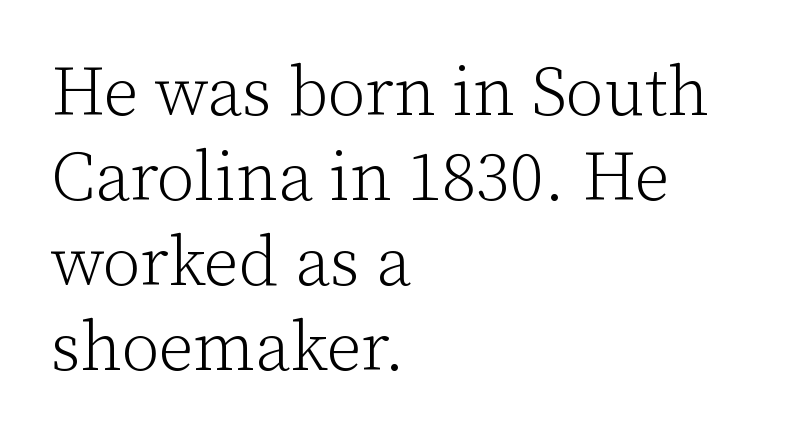
On a weight scale, this lands at 450 or below. Character widths vary here, with narrow letters taking less room than wide ones. Short and long lines alike share a common starting point at left. Italic: no, the glyphs are upright roman. This sample uses plain, unmodified letter spacing. Examine the stroke ends and you'll spot serifs.
